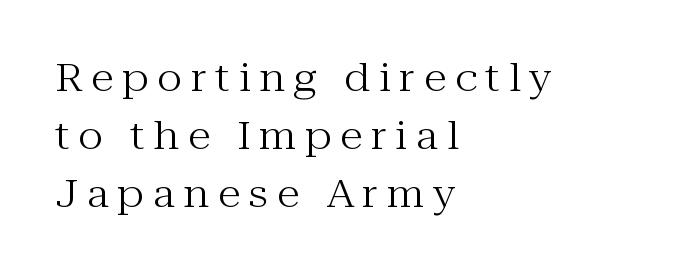
Successive baselines arrive at the customary interval. The glyphs are unaccompanied by any horizontal stroke below them. The passage is arranged the way most books set body copy — flush left. The type is letterspaced generously, with wide tracking. Is this a fixed-width face? No — the glyphs have proportional, varying widths.
